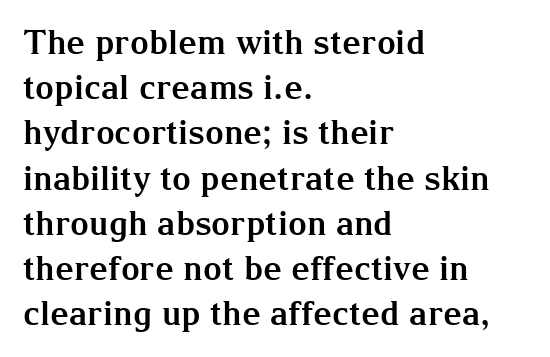
The image shows 33 px bold serif type, upright; set left-aligned, normal line spacing (1.37x), normal letter spacing, not underlined; medium stroke contrast and a medium x-height.
